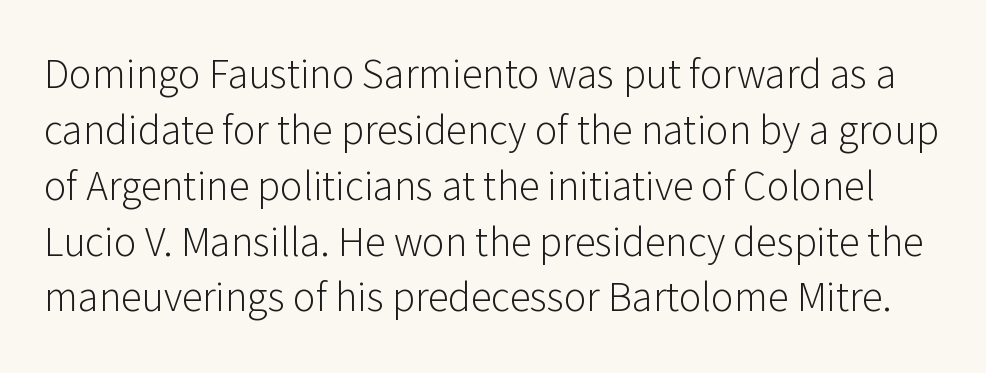
{"serif": "no", "italic": "no", "bold": "no", "weight": "light", "width": "normal", "stroke_contrast": "low", "x_height": "medium", "monospaced": "no", "underline": "no", "line_spacing": "normal", "line_spacing_ratio": 1.33, "letter_spacing": "normal", "letter_spacing_em": 0.0, "glyph_px": 42}
